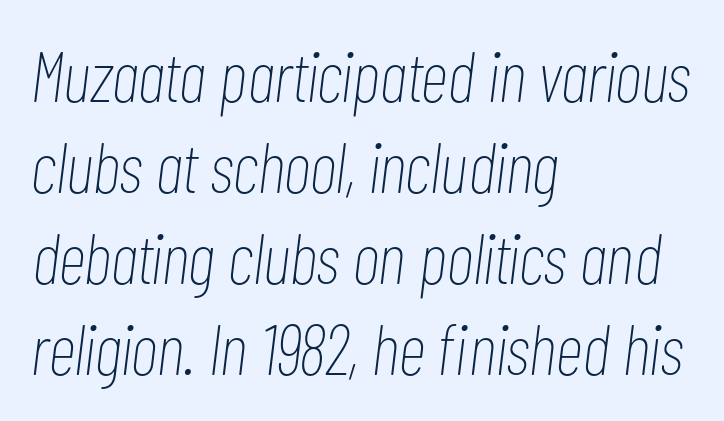
{"italic": "yes", "lean": "right", "slant_degrees": 7, "bold": "no", "weight": "thin", "width": "condensed", "stroke_contrast": "low", "x_height": "medium", "monospaced": "no", "underline": "no", "align": "left", "line_spacing": "normal", "line_spacing_ratio": 1.28, "letter_spacing": "normal", "letter_spacing_em": 0.0, "glyph_px": 71}
